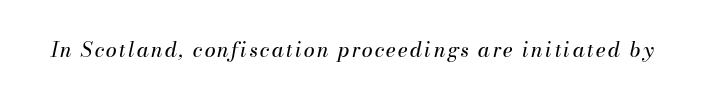
{"italic": "yes", "lean": "right", "slant_degrees": 13, "bold": "no", "underline": "no", "glyph_px": 20}
